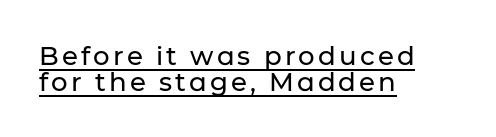
{"italic": "no", "underline": "yes", "align": "left", "line_spacing": "tight", "line_spacing_ratio": 0.99, "glyph_px": 26}
